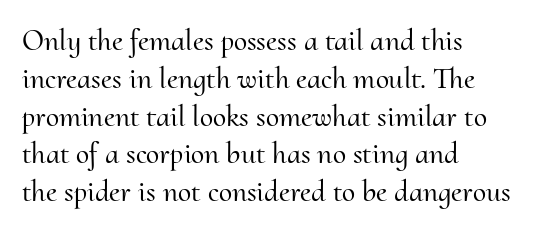
Q: Is the text italic (slanted)? A: No, it is upright.
Q: Is the typeface a serif or a sans-serif typeface? A: Serif.
Q: Is the text underlined? A: No.
Q: How is the paragraph aligned? A: Left-aligned.
Q: Is the spacing between letters normal or unusually wide? A: Normal.
Q: Is the spacing between lines tight, normal or loose? A: Normal.
Q: Width (condensed, normal, or wide)? A: Normal.
Q: Stroke contrast? A: Medium.
Q: x-height? A: Small.
Q: Monospaced? A: No.
